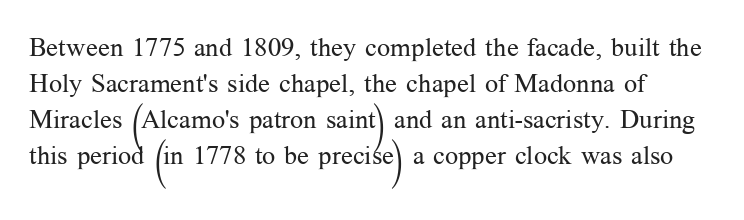
The characters are drawn with everyday or finer stroke widths. Line beginnings align vertically; line endings do not. Rule under the text: the space is simply empty. Words appear dense and cohesive because spacing is normal. Whoever set this chose a conventional vertical rhythm. Rendered with straight, roman letterforms.
